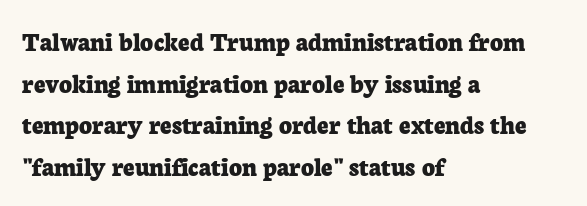
Q: Is the text bold? A: Yes.
Q: Is the text italic (slanted)? A: No, it is upright.
Q: Is the typeface a serif or a sans-serif typeface? A: Serif.
Q: Is the text underlined? A: No.
Q: How is the paragraph aligned? A: Left-aligned.
Q: Is the spacing between letters normal or unusually wide? A: Normal.
Q: Is the spacing between lines tight, normal or loose? A: Normal.
Q: Width (condensed, normal, or wide)? A: Normal.
Q: Stroke contrast? A: Low.
Q: x-height? A: Medium.
Q: Monospaced? A: No.
